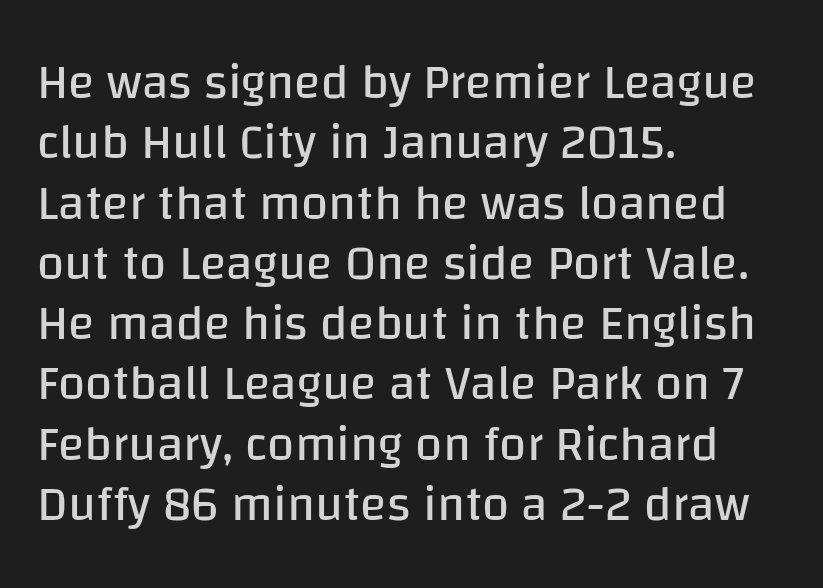
Q: Is the text bold? A: No.
Q: Is the text italic (slanted)? A: No, it is upright.
Q: Is the typeface a serif or a sans-serif typeface? A: Sans-serif.
Q: Is the text underlined? A: No.
Q: How is the paragraph aligned? A: Left-aligned.
Q: Is the spacing between letters normal or unusually wide? A: Normal.
Q: Width (condensed, normal, or wide)? A: Normal.
Q: Stroke contrast? A: Low.
Q: x-height? A: Large.
Q: Monospaced? A: No.
